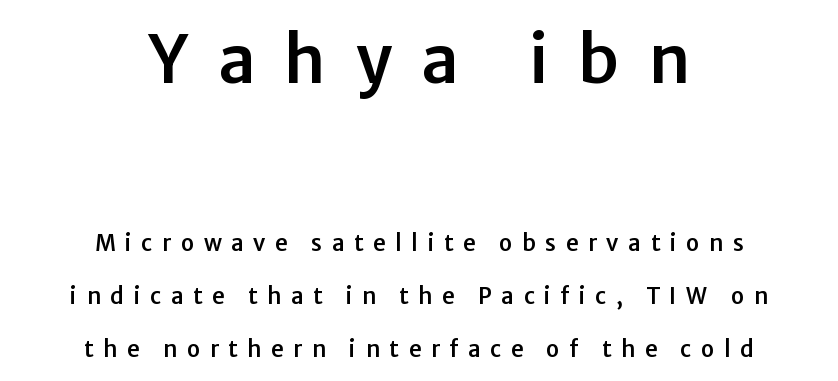
Q: Is the text italic (slanted)? A: No, it is upright.
Q: Is the typeface a serif or a sans-serif typeface? A: Sans-serif.
Q: Is the text underlined? A: No.
Q: How is the paragraph aligned? A: Centered.
Q: Is the spacing between letters normal or unusually wide? A: Unusually wide.
Q: Is the spacing between lines tight, normal or loose? A: Loose.
Q: Which block of text is set in a larger size, the first (top) or the second (bottom)? A: The first (top) one.
Q: Width (condensed, normal, or wide)? A: Normal.
Q: Stroke contrast? A: Low.
Q: x-height? A: Medium.
Q: Monospaced? A: No.
